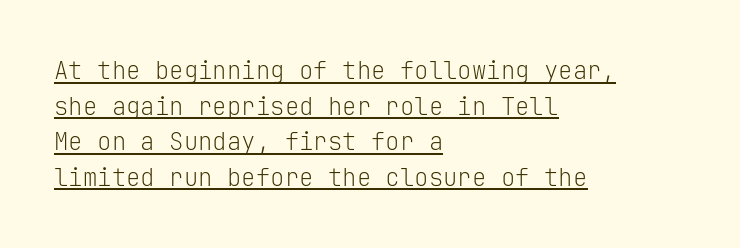
Left-aligned paragraph, ragged on the right. Honestly, the underline is the first thing you notice here. Nobody touched the tracking dial on this one. The characters are drawn with everyday or finer stroke widths.
